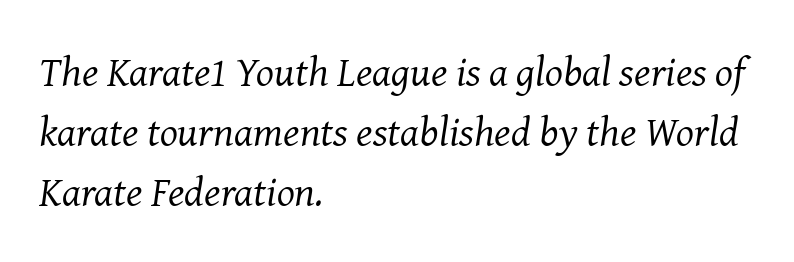
The space between consecutive lines is moderate. Beneath every word, the page is bare. An italicized treatment has been applied to the whole sample. Caption: multi-line text, flush left, ragged right.
